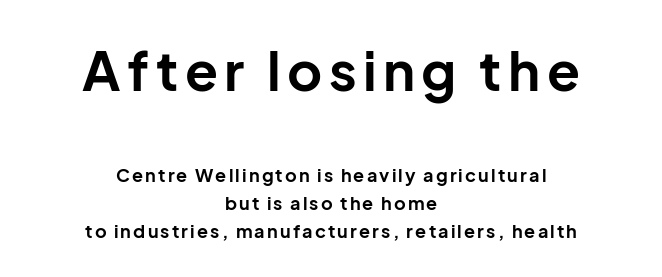
{"serif": "no", "italic": "no", "bold": "yes", "weight": "bold", "width": "normal", "stroke_contrast": "low", "x_height": "medium", "monospaced": "no", "underline": "no", "align": "center", "line_spacing": "normal", "line_spacing_ratio": 1.58, "larger_block": "first", "size_ratio": 3.0, "glyph_px": 54}
